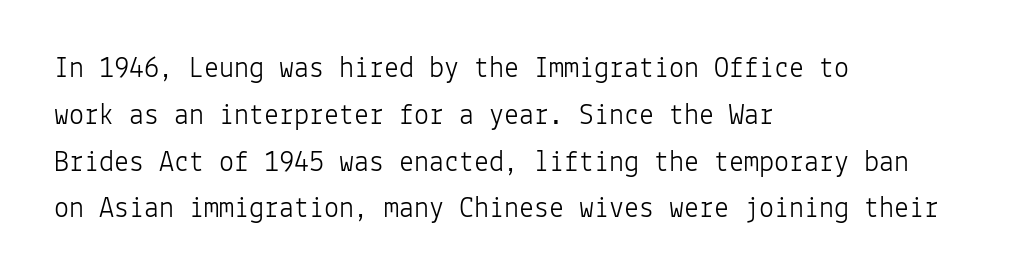
Q: Is the text bold? A: No.
Q: Is the text italic (slanted)? A: No, it is upright.
Q: Is the typeface a serif or a sans-serif typeface? A: Sans-serif.
Q: Is the text underlined? A: No.
Q: How is the paragraph aligned? A: Left-aligned.
Q: Is the spacing between letters normal or unusually wide? A: Normal.
Q: Is the spacing between lines tight, normal or loose? A: Normal.
Q: Width (condensed, normal, or wide)? A: Normal.
Q: Stroke contrast? A: Low.
Q: x-height? A: Medium.
Q: Monospaced? A: Yes.
